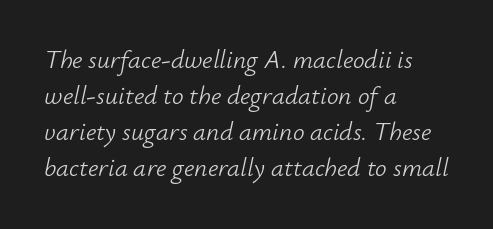
The image shows 26 px text type, italic (leaning right); set left-aligned, normal line spacing (1.39x), normal letter spacing, not underlined.
